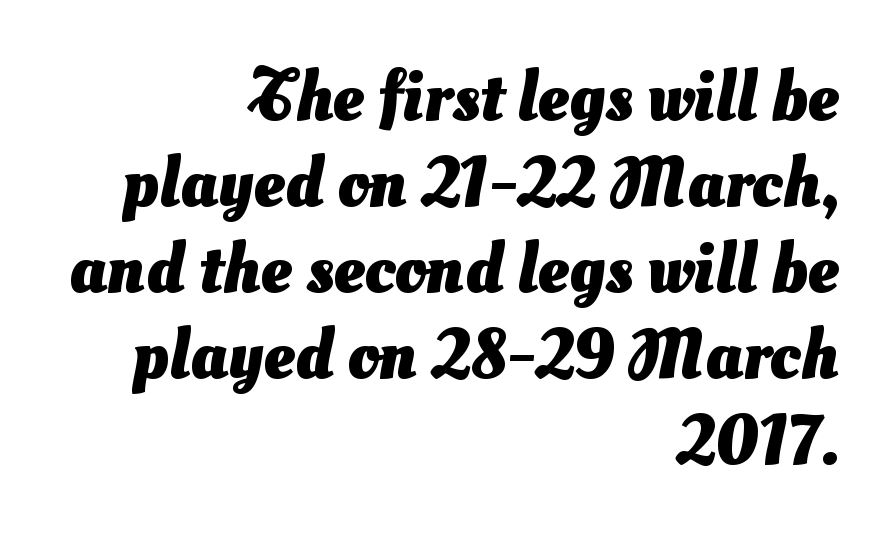
{"serif": "no", "bold": "yes", "weight": "heavy", "width": "normal", "stroke_contrast": "medium", "x_height": "small", "monospaced": "no", "underline": "no", "align": "right", "line_spacing_ratio": 1.21, "letter_spacing": "normal", "letter_spacing_em": 0.0, "glyph_px": 71}
